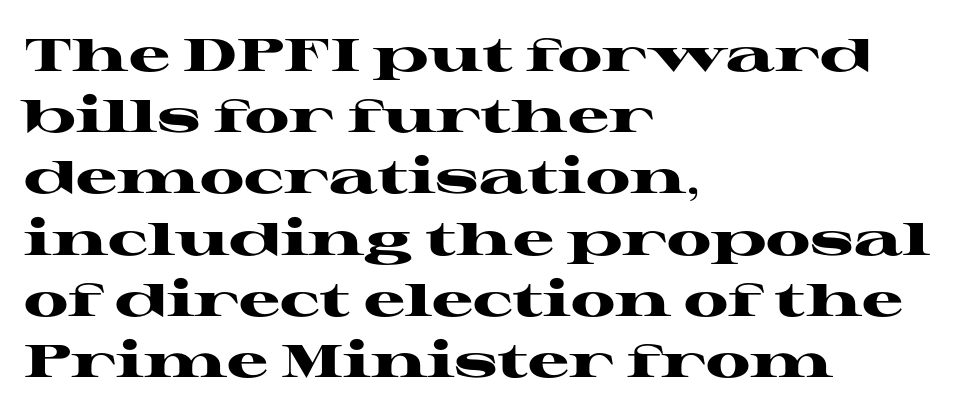
Q: Is the text bold? A: Yes.
Q: Is the text italic (slanted)? A: No, it is upright.
Q: Is the typeface a serif or a sans-serif typeface? A: Serif.
Q: Is the text underlined? A: No.
Q: How is the paragraph aligned? A: Left-aligned.
Q: Is the spacing between letters normal or unusually wide? A: Normal.
Q: Is the spacing between lines tight, normal or loose? A: Normal.
Q: Width (condensed, normal, or wide)? A: Wide.
Q: Stroke contrast? A: High.
Q: x-height? A: Medium.
Q: Monospaced? A: No.
